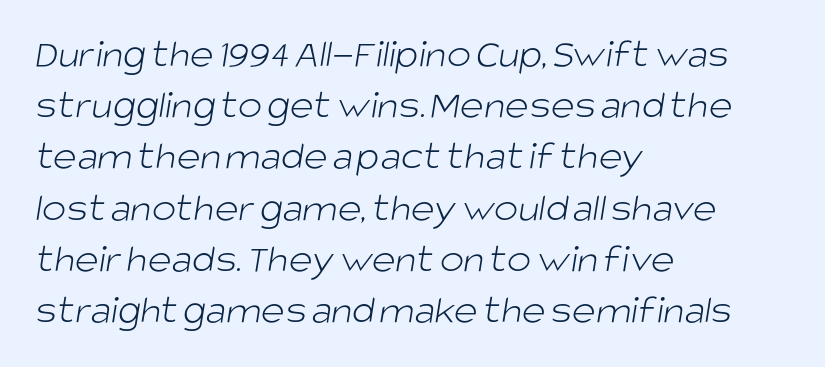
The image shows 41 px light sans-serif type; set left-aligned, normal line spacing (1.25x), normal letter spacing, not underlined; low stroke contrast and a large x-height.
